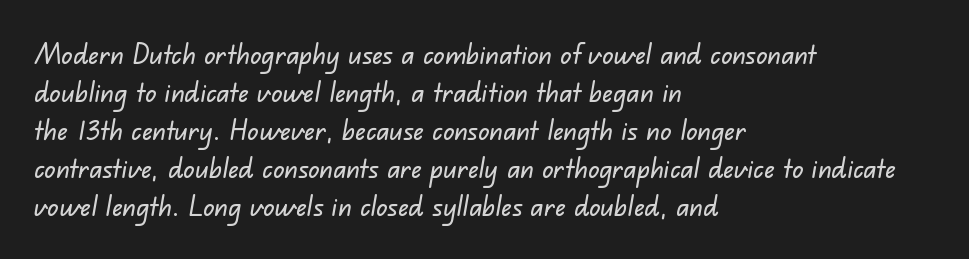
The image shows 28 px sans-serif type; set left-aligned, normal line spacing (1.36x), normal letter spacing, not underlined; low stroke contrast and a small x-height.
